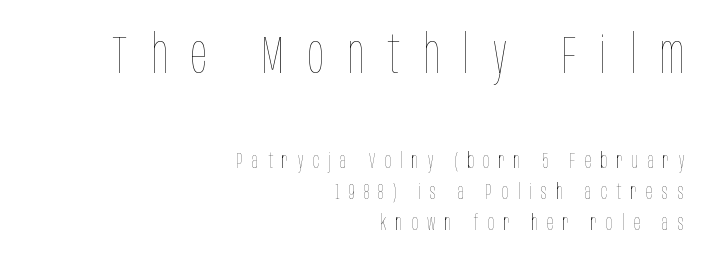
{"italic": "no", "bold": "no", "weight": "thin", "width": "condensed", "stroke_contrast": "low", "x_height": "large", "monospaced": "no", "underline": "no", "align": "right", "line_spacing": "normal", "line_spacing_ratio": 1.48, "letter_spacing": "wide", "letter_spacing_em": 0.45, "larger_block": "first", "size_ratio": 2.52, "glyph_px": 53}
